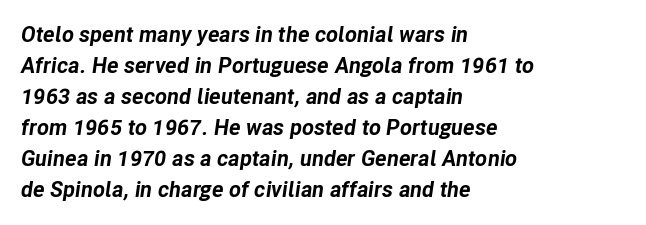
Horizontal alignment here is leftward, the default for most running prose. Observe the lean: these are italic letterforms. The space beneath each line is pristine and unruled. This sample keeps an unexceptional amount of space between lines. Caption: standard tracking, unaltered. The typesetting leans heavy: a genuine bold.
